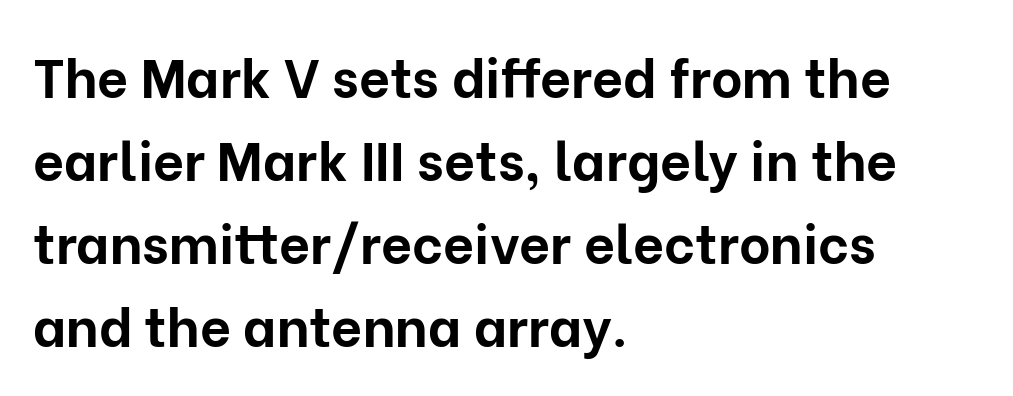
The image shows 54 px bold sans-serif type, upright; set left-aligned, normal line spacing (1.54x), normal letter spacing, not underlined; low stroke contrast and a medium x-height.
